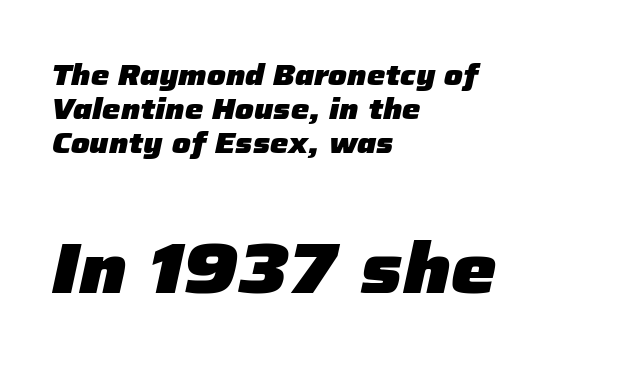
Q: Is the text bold? A: Yes.
Q: Is the text italic (slanted)? A: Yes, it leans right by about 12 degrees.
Q: Is the text underlined? A: No.
Q: How is the paragraph aligned? A: Left-aligned.
Q: Is the spacing between letters normal or unusually wide? A: Normal.
Q: Which block of text is set in a larger size, the first (top) or the second (bottom)? A: The second (bottom) one.
Q: Width (condensed, normal, or wide)? A: Normal.
Q: Stroke contrast? A: Low.
Q: x-height? A: Medium.
Q: Monospaced? A: No.
